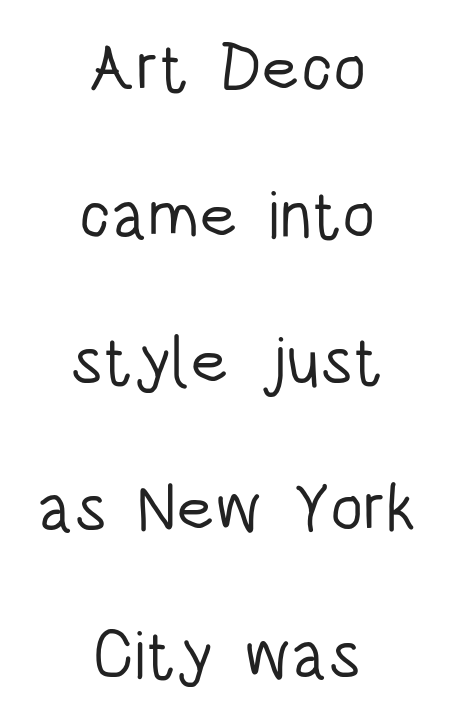
The lettering stays uniformly vertical, giving the passage a roman look. Tracking value appears to be zero — textbook default spacing. In terms of leading, this rendering errs on the spacious side. These lines stack symmetrically, like a column narrowing and widening about its center. Check the space under the baseline: it is left empty. Nothing sits at the stroke ends, so this counts as sans-serif.
